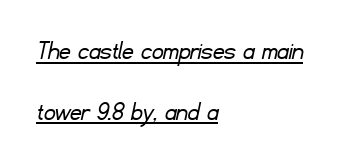
Q: Is the text bold? A: No.
Q: Is the typeface a serif or a sans-serif typeface? A: Sans-serif.
Q: Is the text underlined? A: Yes.
Q: How is the paragraph aligned? A: Left-aligned.
Q: Is the spacing between letters normal or unusually wide? A: Normal.
Q: Is the spacing between lines tight, normal or loose? A: Loose.
Q: Width (condensed, normal, or wide)? A: Normal.
Q: Stroke contrast? A: Low.
Q: x-height? A: Small.
Q: Monospaced? A: No.
